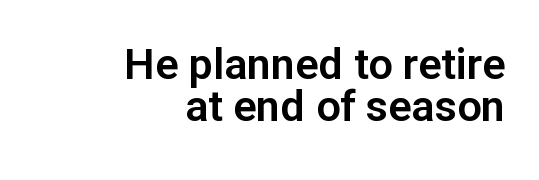
The text was rendered using a sans face with plain stroke endings. Compared with typical paragraphs, the rows here are closer together. Clear beneath every line of the passage. Caption: standard tracking, unaltered. The setting favours the right margin, as signatures and pull-quotes sometimes do.
